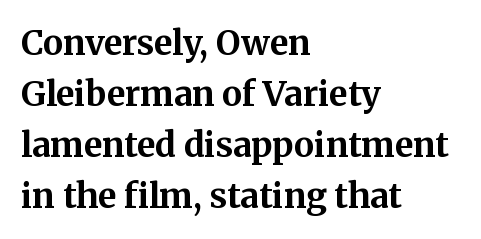
{"serif": "yes", "italic": "no", "bold": "yes", "weight": "bold", "width": "normal", "stroke_contrast": "medium", "x_height": "medium", "monospaced": "no", "underline": "no", "align": "left", "line_spacing": "normal", "line_spacing_ratio": 1.5, "letter_spacing": "normal", "letter_spacing_em": 0.0, "glyph_px": 34}
